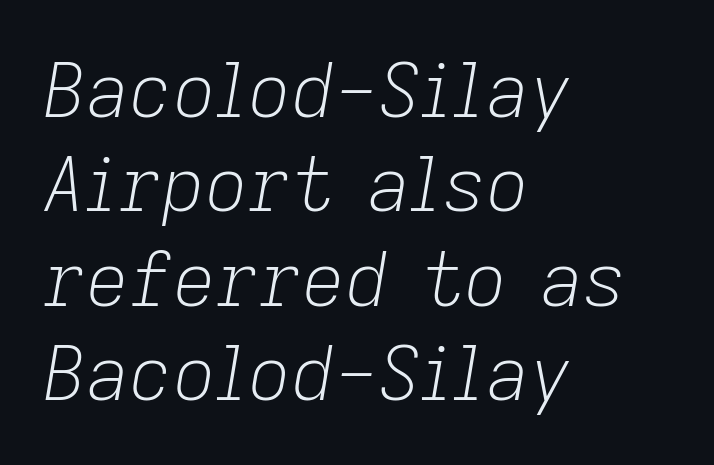
The image shows 75 px light type, italic (leaning right); set left-aligned, normal line spacing (1.26x), normal letter spacing, not underlined; low stroke contrast and a medium x-height.
